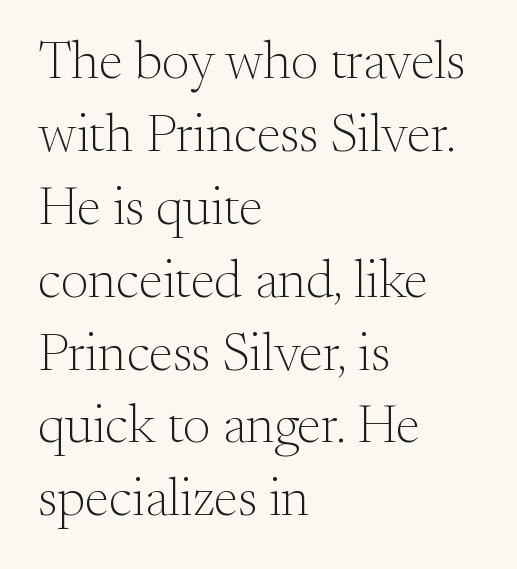
{"serif": "yes", "italic": "no", "bold": "no", "weight": "light", "width": "normal", "stroke_contrast": "medium", "x_height": "small", "monospaced": "no", "underline": "no", "align": "left", "line_spacing": "normal", "line_spacing_ratio": 1.35, "letter_spacing": "normal", "letter_spacing_em": 0.0, "glyph_px": 54}
